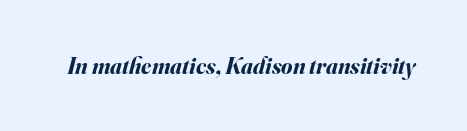
{"italic": "yes", "lean": "right", "slant_degrees": 16, "bold": "yes", "underline": "no", "letter_spacing": "normal", "letter_spacing_em": 0.0, "glyph_px": 23}
